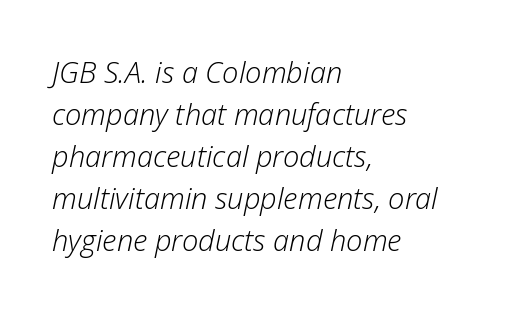
Looks like regular typesetting: each glyph gets only the width it needs. Just letters on the line, the space beneath them empty. In terms of posture, this sample is oblique. Line beginnings align vertically; line endings do not. The strokes carry an ordinary text weight at most. Nobody touched the tracking dial on this one.
